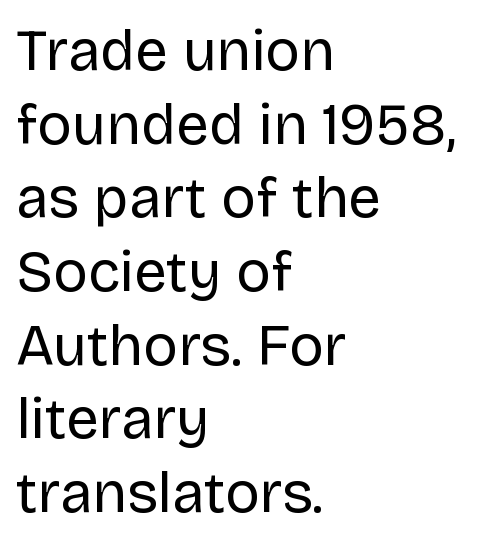
Q: Is the text bold? A: No.
Q: Is the text italic (slanted)? A: No, it is upright.
Q: Is the typeface a serif or a sans-serif typeface? A: Sans-serif.
Q: Is the text underlined? A: No.
Q: How is the paragraph aligned? A: Left-aligned.
Q: Is the spacing between letters normal or unusually wide? A: Normal.
Q: Is the spacing between lines tight, normal or loose? A: Normal.
Q: Width (condensed, normal, or wide)? A: Normal.
Q: Stroke contrast? A: Low.
Q: x-height? A: Large.
Q: Monospaced? A: No.
